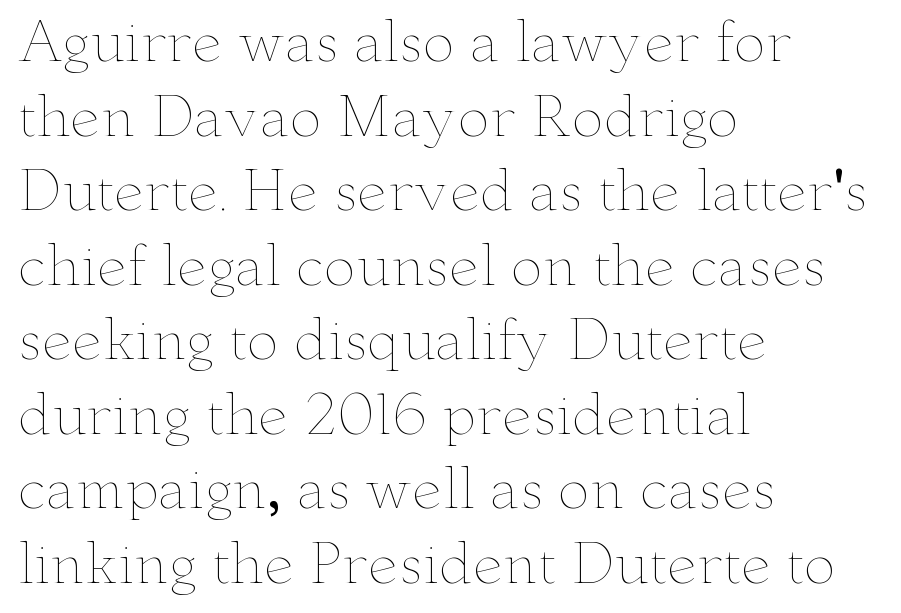
The image shows 54 px thin, wide type, upright; set left-aligned, normal line spacing (1.38x), normal letter spacing, not underlined; low stroke contrast and a small x-height.
